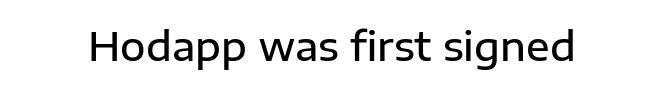
{"serif": "no", "italic": "no", "bold": "semi", "weight": "semibold", "width": "normal", "stroke_contrast": "low", "x_height": "medium", "monospaced": "no", "underline": "no", "letter_spacing": "normal", "letter_spacing_em": 0.0, "glyph_px": 39}
